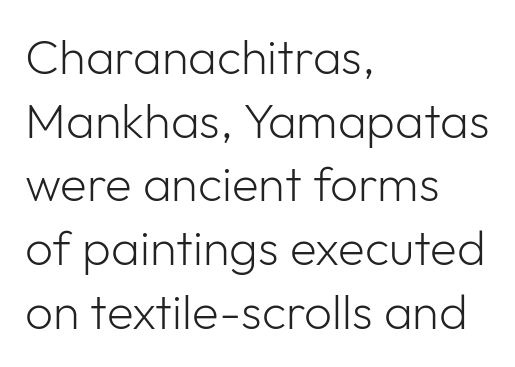
{"serif": "no", "italic": "no", "bold": "no", "weight": "light", "width": "normal", "stroke_contrast": "low", "x_height": "medium", "monospaced": "no", "underline": "no", "align": "left", "line_spacing": "normal", "line_spacing_ratio": 1.3, "letter_spacing": "normal", "letter_spacing_em": 0.0, "glyph_px": 49}
